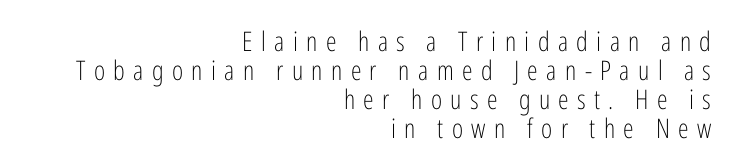
Regarding leading, the lines here are crowded together. If you drew a ruler down the right edge, every line would touch it. Glance below the letters and you will spot only blank space. The weight tops out at a normal text grade.
